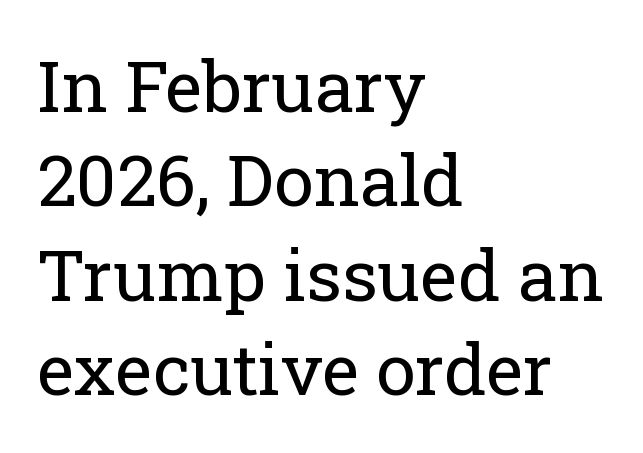
The image shows 71 px regular-weight serif type, upright; set left-aligned, normal line spacing (1.33x), normal letter spacing, not underlined; low stroke contrast and a medium x-height.
